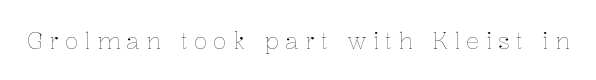
Q: Is the text bold? A: No.
Q: Is the text italic (slanted)? A: No, it is upright.
Q: Is the text underlined? A: No.
Q: Is the spacing between letters normal or unusually wide? A: Unusually wide.
